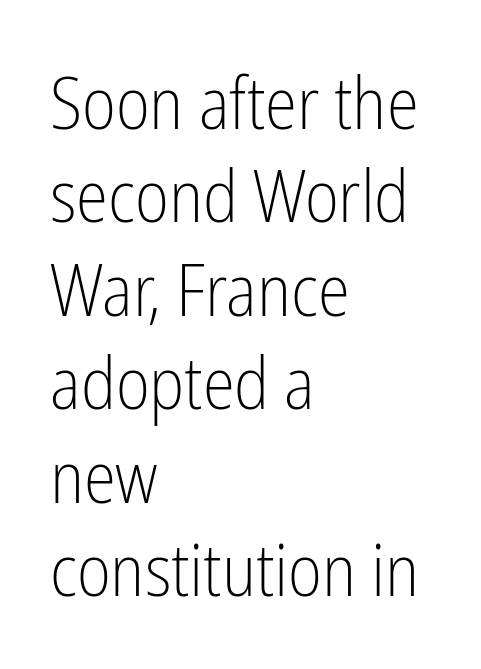
{"serif": "no", "italic": "no", "bold": "no", "weight": "light", "width": "condensed", "stroke_contrast": "low", "x_height": "medium", "monospaced": "no", "underline": "no", "align": "left", "line_spacing": "normal", "line_spacing_ratio": 1.28, "letter_spacing": "normal", "letter_spacing_em": 0.0, "glyph_px": 73}
